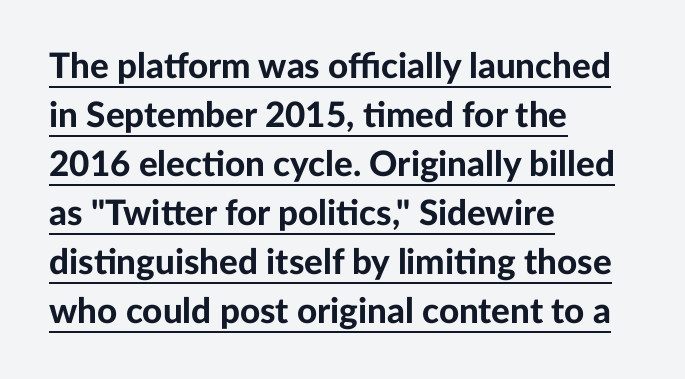
Each letter keeps its own natural width here, so spacing adapts to shape. A typographer would call this underscored text. Tracking here is standard; glyphs follow each other at the usual distance. Notice how the stems are strictly vertical — no italics here. In terms of weight, the rendering is a true, heavy bold. Which margin do the lines hug? The left one — the right edge is uneven.
